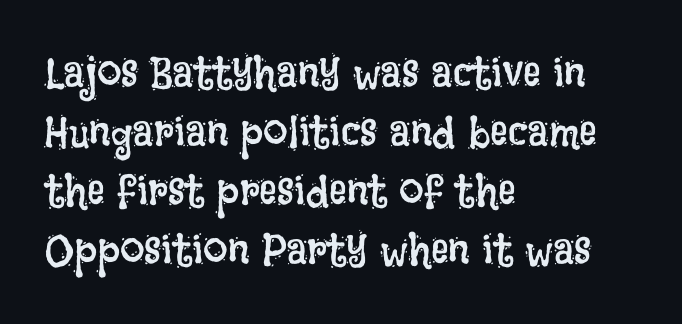
Q: Is the text bold? A: No.
Q: Is the text italic (slanted)? A: No, it is upright.
Q: Is the text underlined? A: No.
Q: How is the paragraph aligned? A: Left-aligned.
Q: Is the spacing between letters normal or unusually wide? A: Normal.
Q: Is the spacing between lines tight, normal or loose? A: Normal.
Q: Width (condensed, normal, or wide)? A: Condensed.
Q: Stroke contrast? A: Low.
Q: x-height? A: Large.
Q: Monospaced? A: No.
